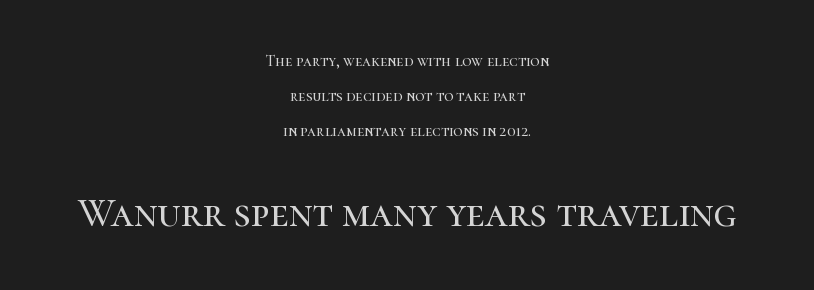
Q: Is the text italic (slanted)? A: No, it is upright.
Q: Is the typeface a serif or a sans-serif typeface? A: Serif.
Q: Is the text underlined? A: No.
Q: How is the paragraph aligned? A: Centered.
Q: Is the spacing between letters normal or unusually wide? A: Normal.
Q: Is the spacing between lines tight, normal or loose? A: Loose.
Q: Which block of text is set in a larger size, the first (top) or the second (bottom)? A: The second (bottom) one.
Q: Width (condensed, normal, or wide)? A: Normal.
Q: Stroke contrast? A: High.
Q: x-height? A: Medium.
Q: Monospaced? A: No.
